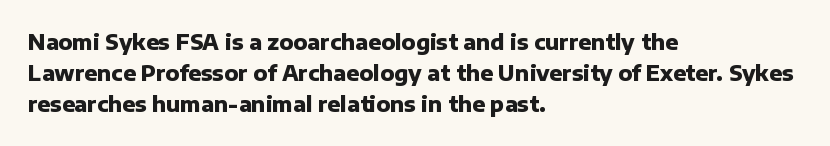
The image shows 21 px bold type, upright; set left-aligned, normal line spacing (1.48x), normal letter spacing, not underlined.
